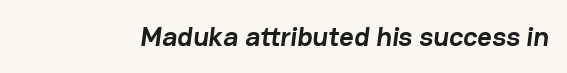
The image shows 28 px semibold sans-serif type; set normal letter spacing, not underlined; low stroke contrast and a medium x-height.
